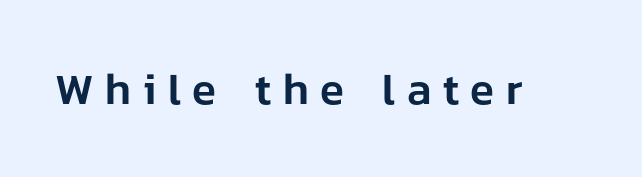
{"serif": "no", "italic": "no", "width": "normal", "stroke_contrast": "low", "x_height": "medium", "monospaced": "no", "underline": "no", "letter_spacing": "wide", "letter_spacing_em": 0.26, "glyph_px": 44}
